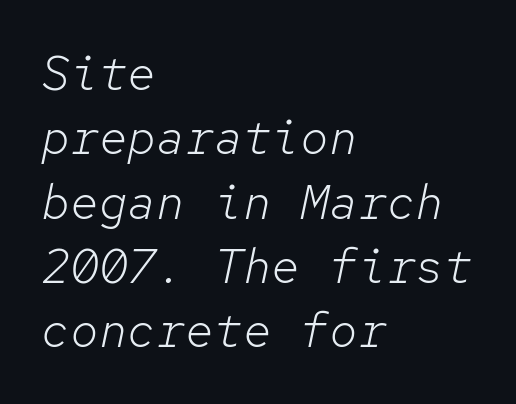
Rendered with sloped, italic letterforms. Alignment: flush left. No word sits above an underline. The strokes are not fattened; the text isn't bold. The designer left line spacing at the default. Think of a typewriter: that constant character pitch is what you see here.
